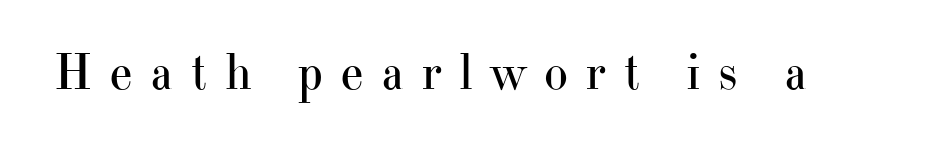
The image shows 51 px regular-weight serif type, upright; set unusually wide letter spacing (+0.33 em), not underlined; high stroke contrast and a small x-height.
